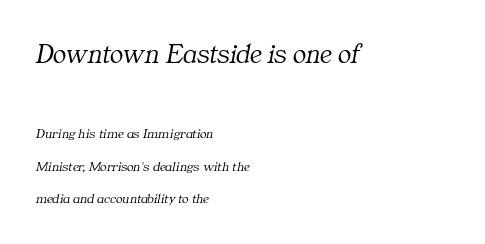
The image shows 28 px light serif type, italic (leaning right); set left-aligned, loose line spacing (2.34x), normal letter spacing, not underlined; the first (top) block is 2.0x larger; medium stroke contrast and a medium x-height.
